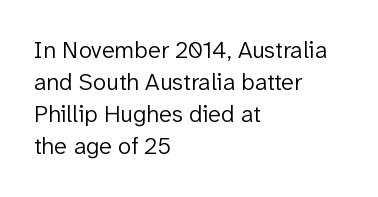
{"italic": "no", "bold": "no", "underline": "no", "align": "left", "line_spacing": "normal", "line_spacing_ratio": 1.34, "letter_spacing": "normal", "letter_spacing_em": 0.0, "glyph_px": 24}
